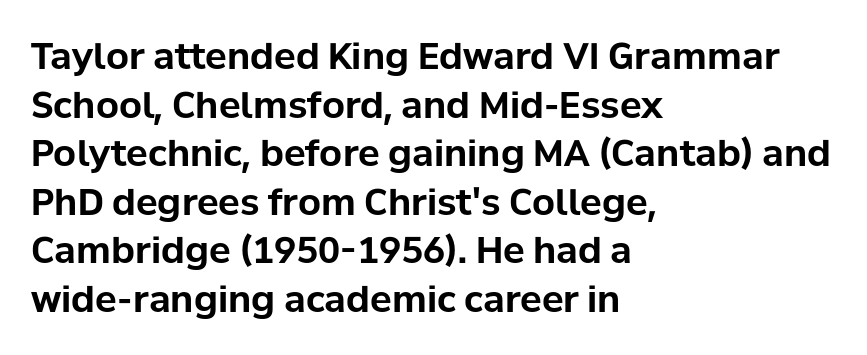
Q: Is the text bold? A: Yes.
Q: Is the text italic (slanted)? A: No, it is upright.
Q: Is the typeface a serif or a sans-serif typeface? A: Sans-serif.
Q: Is the text underlined? A: No.
Q: How is the paragraph aligned? A: Left-aligned.
Q: Is the spacing between letters normal or unusually wide? A: Normal.
Q: Is the spacing between lines tight, normal or loose? A: Normal.
Q: Width (condensed, normal, or wide)? A: Normal.
Q: Stroke contrast? A: Low.
Q: x-height? A: Medium.
Q: Monospaced? A: No.
